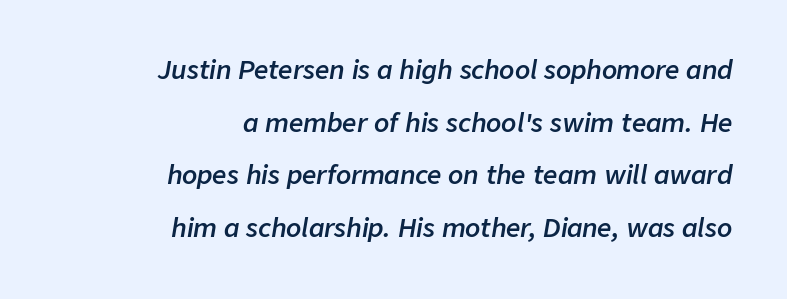
Q: Is the text bold? A: Semi-bold.
Q: Is the text italic (slanted)? A: Yes, it leans right by about 9 degrees.
Q: Is the text underlined? A: No.
Q: How is the paragraph aligned? A: Right-aligned.
Q: Is the spacing between letters normal or unusually wide? A: Normal.
Q: Is the spacing between lines tight, normal or loose? A: Loose.
